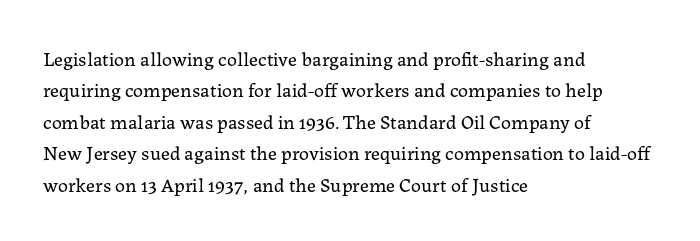
Q: Is the text bold? A: No.
Q: Is the text italic (slanted)? A: No, it is upright.
Q: Is the text underlined? A: No.
Q: How is the paragraph aligned? A: Left-aligned.
Q: Is the spacing between letters normal or unusually wide? A: Normal.
Q: Is the spacing between lines tight, normal or loose? A: Normal.
